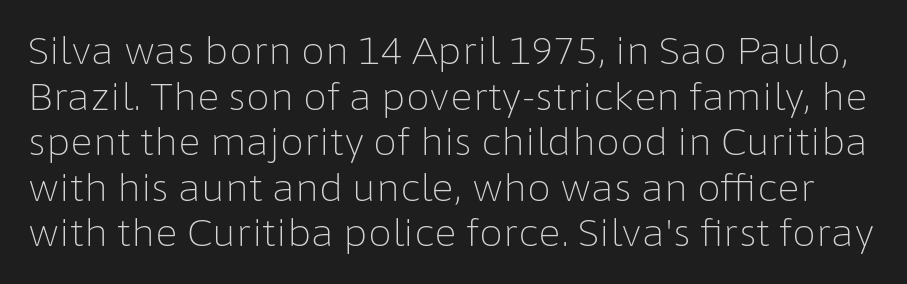
The image shows 38 px light sans-serif type, upright; set line spacing 1.2x, normal letter spacing, not underlined; low stroke contrast and a medium x-height.
